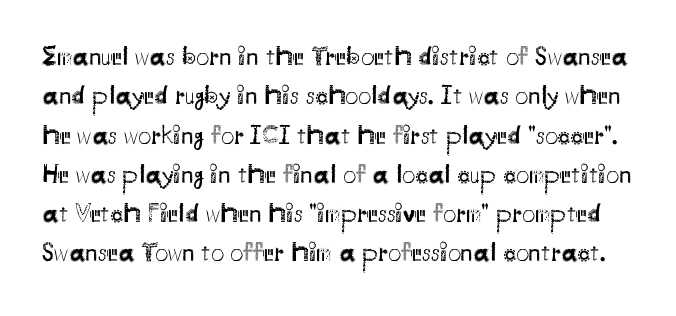
{"italic": "no", "bold": "no", "underline": "no", "line_spacing": "normal", "line_spacing_ratio": 1.51, "letter_spacing": "normal", "letter_spacing_em": 0.0, "glyph_px": 26}
